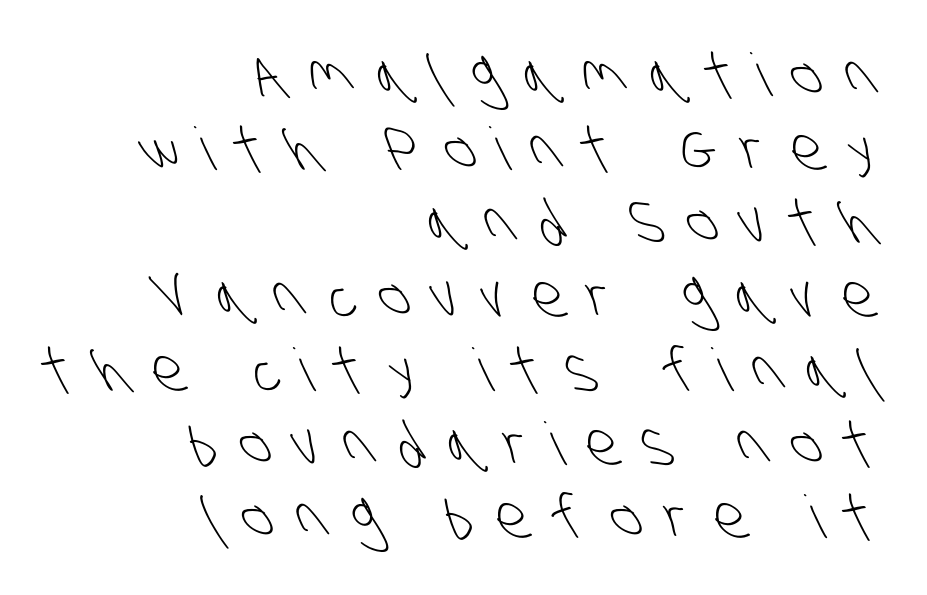
Underline: absent. The text block is weighted toward the right margin, trailing off unevenly leftward. Classification — sans serif. Stroke mass is kept to a normal reading level or below. Caption: expanded tracking, letters set apart.
